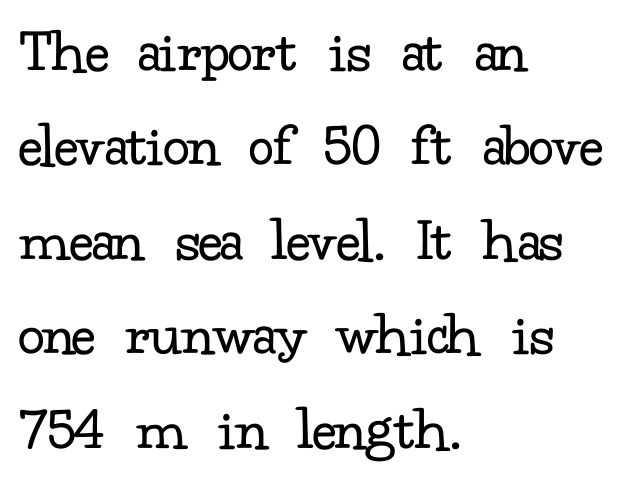
The image shows 63 px regular-weight serif type, upright; set left-aligned, normal line spacing (1.5x), normal letter spacing, not underlined; low stroke contrast and a small x-height.
